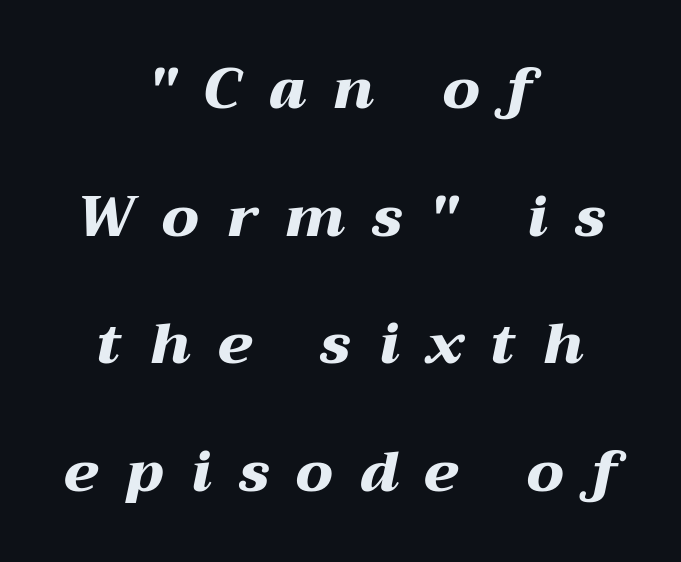
The image shows 57 px heavy, wide type, italic (leaning right); set centered, loose line spacing (2.24x), unusually wide letter spacing (+0.48 em), not underlined; medium stroke contrast and a medium x-height.
